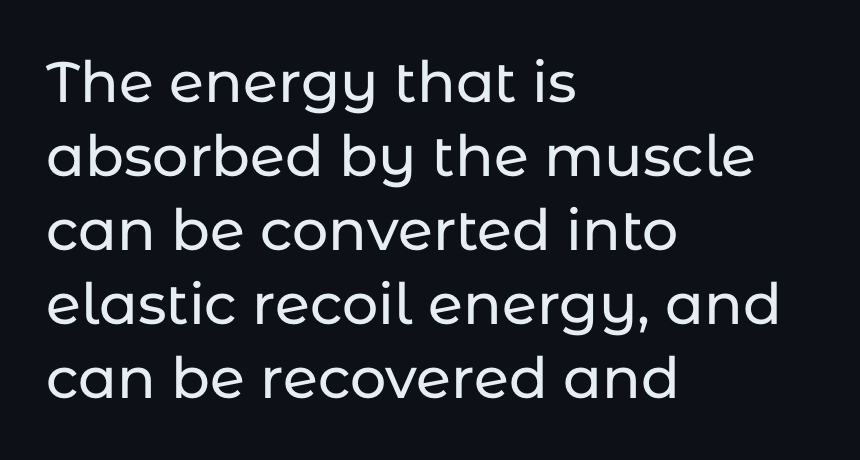
{"serif": "no", "italic": "no", "width": "normal", "stroke_contrast": "low", "x_height": "medium", "monospaced": "no", "underline": "no", "align": "left", "line_spacing": "normal", "line_spacing_ratio": 1.3, "letter_spacing": "normal", "letter_spacing_em": 0.0, "glyph_px": 57}
